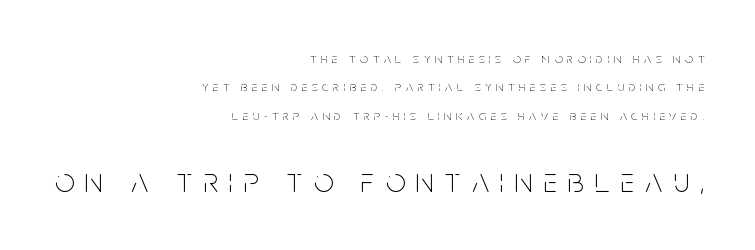
{"serif": "no", "italic": "no", "bold": "no", "weight": "thin", "width": "condensed", "stroke_contrast": "low", "x_height": "large", "monospaced": "no", "underline": "no", "align": "right", "line_spacing": "loose", "line_spacing_ratio": 2.03, "letter_spacing": "wide", "letter_spacing_em": 0.33, "larger_block": "second", "size_ratio": 2.43, "glyph_px": 34}
